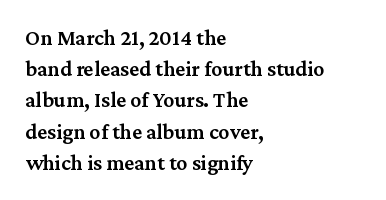
{"italic": "no", "bold": "semi", "underline": "no", "align": "left", "line_spacing": "normal", "line_spacing_ratio": 1.42, "letter_spacing": "normal", "letter_spacing_em": 0.0, "glyph_px": 22}
